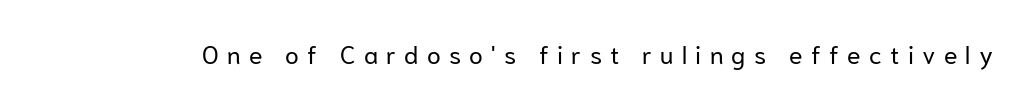
Spacing between characters has been opened up far beyond the box default. Every stem runs plumb, perpendicular to the baseline. No chunkiness to these letters — they're not bold. Check the space under the baseline: it is left empty.
